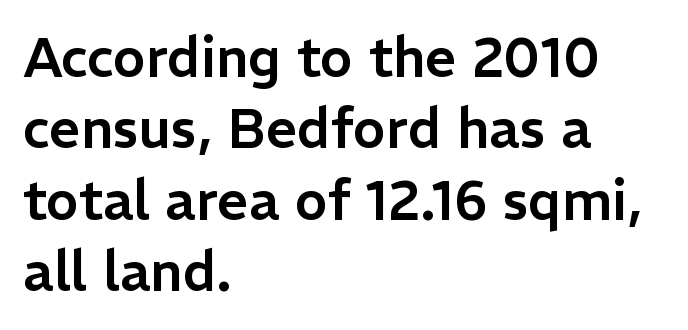
Type without underlining. Evenly set lines give the paragraph a standard silhouette. Think of a printed novel: that variable character pitch is what you see here. This is the regular roman posture of the typeface. The lines are quadded left. The typeface chosen for these lines omits serifs.
